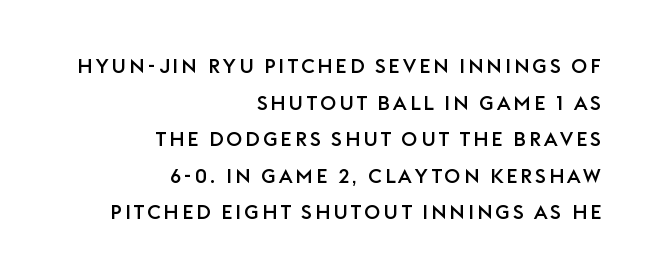
The image shows 20 px text type, upright; set right-aligned, line spacing 1.83x, not underlined.
